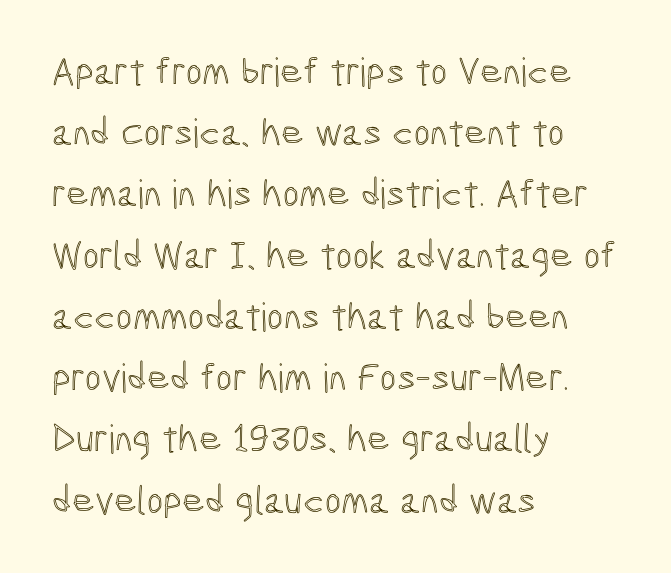
The face used here is proportionally spaced, like ordinary book or web type. Line starts are locked; line ends wander. Between one letter and the next there's only the usual sliver of space. Students, observe: this is what conventionally led text looks like. These lines were composed using upright roman letters. Words float on clear page, feet unadorned.
